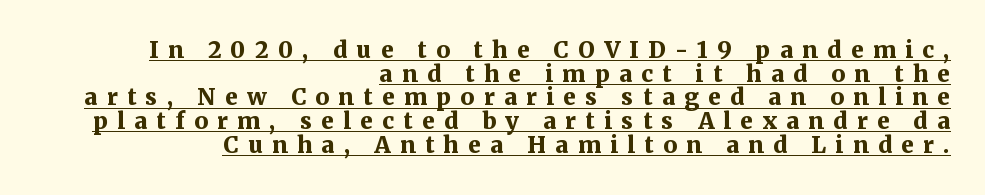
The image shows 23 px bold type, upright; set right-aligned, tight line spacing (1.03x), unusually wide letter spacing (+0.4 em), underlined.
